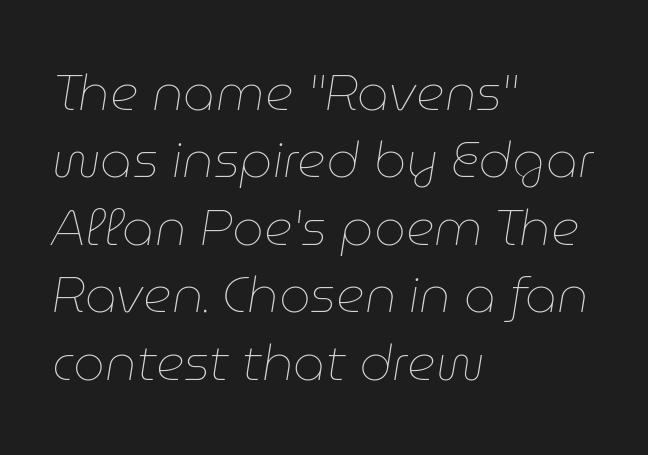
The ragged edge is on the right, which tells us the setting is flush left. What stands out about the letter spacing? Nothing — it is the standard amount. Decoration check: the copy has no underline. These lines were composed using italics. Looks like regular typesetting: each glyph gets only the width it needs. Stem width sits at or under what a default text font uses.
